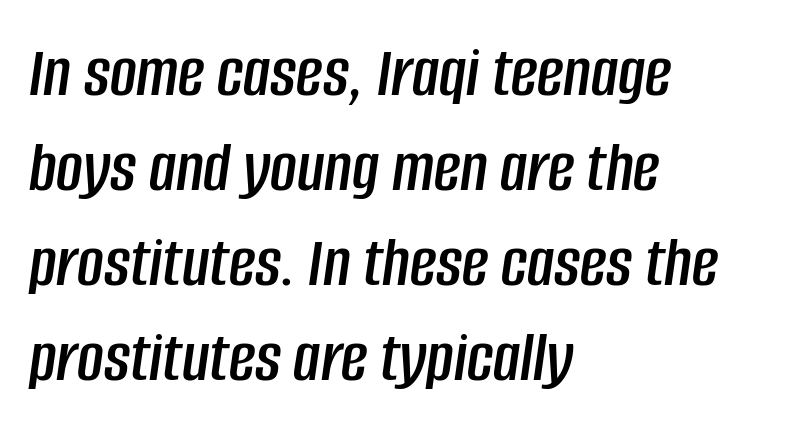
The rendering uses natural spacing where letterforms have individual widths. Leading matches the norm, producing a regular column. Lines of text with bare space underneath. The letters are slanted; this is an italic face.
